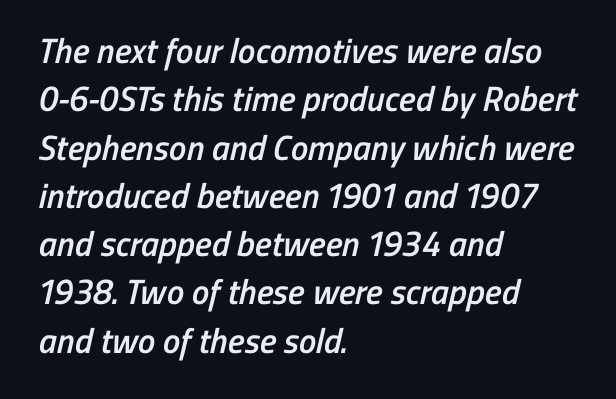
The image shows 35 px semibold, condensed sans-serif type; set left-aligned, normal line spacing (1.38x), normal letter spacing, not underlined; low stroke contrast and a medium x-height.
